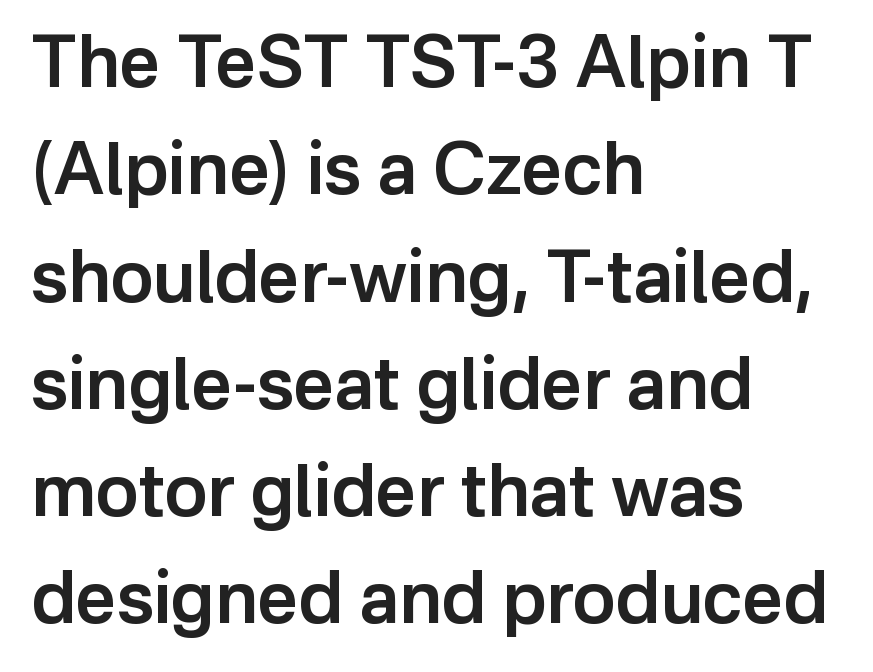
Q: Is the text bold? A: Semi-bold.
Q: Is the text italic (slanted)? A: No, it is upright.
Q: Is the typeface a serif or a sans-serif typeface? A: Sans-serif.
Q: Is the text underlined? A: No.
Q: How is the paragraph aligned? A: Left-aligned.
Q: Is the spacing between letters normal or unusually wide? A: Normal.
Q: Is the spacing between lines tight, normal or loose? A: Normal.
Q: Width (condensed, normal, or wide)? A: Normal.
Q: Stroke contrast? A: Low.
Q: x-height? A: Medium.
Q: Monospaced? A: No.
